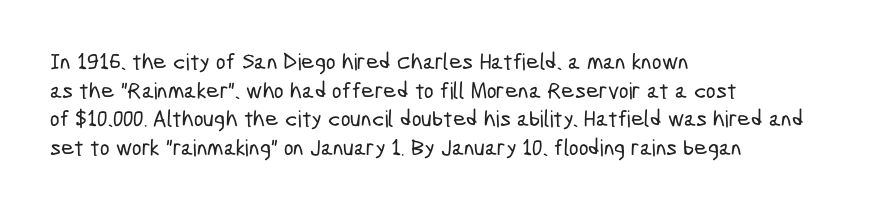
The image shows 23 px text type; set left-aligned, normal line spacing (1.25x), normal letter spacing, not underlined.
